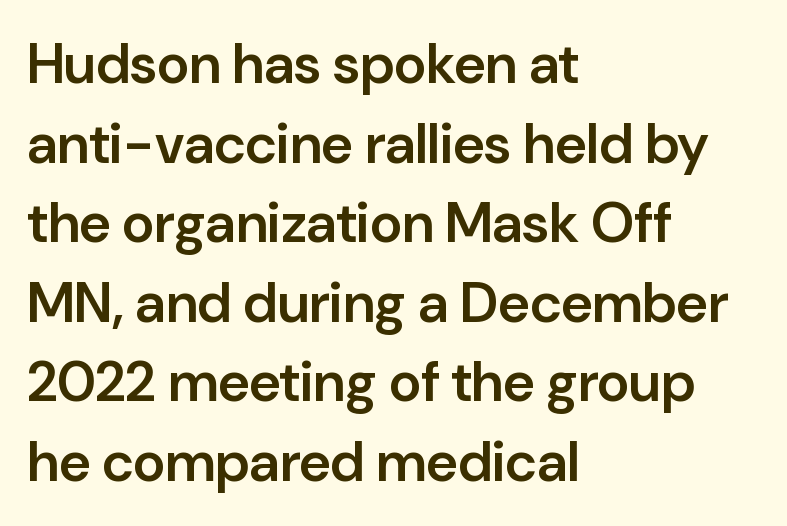
{"serif": "no", "italic": "no", "bold": "semi", "weight": "semibold", "width": "normal", "stroke_contrast": "low", "x_height": "medium", "monospaced": "no", "underline": "no", "align": "left", "line_spacing": "normal", "line_spacing_ratio": 1.42, "letter_spacing": "normal", "letter_spacing_em": 0.0, "glyph_px": 56}
